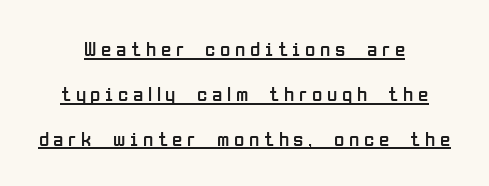
Q: Is the text bold? A: No.
Q: Is the text italic (slanted)? A: No, it is upright.
Q: Is the text underlined? A: Yes.
Q: How is the paragraph aligned? A: Centered.
Q: Is the spacing between letters normal or unusually wide? A: Unusually wide.
Q: Is the spacing between lines tight, normal or loose? A: Loose.
